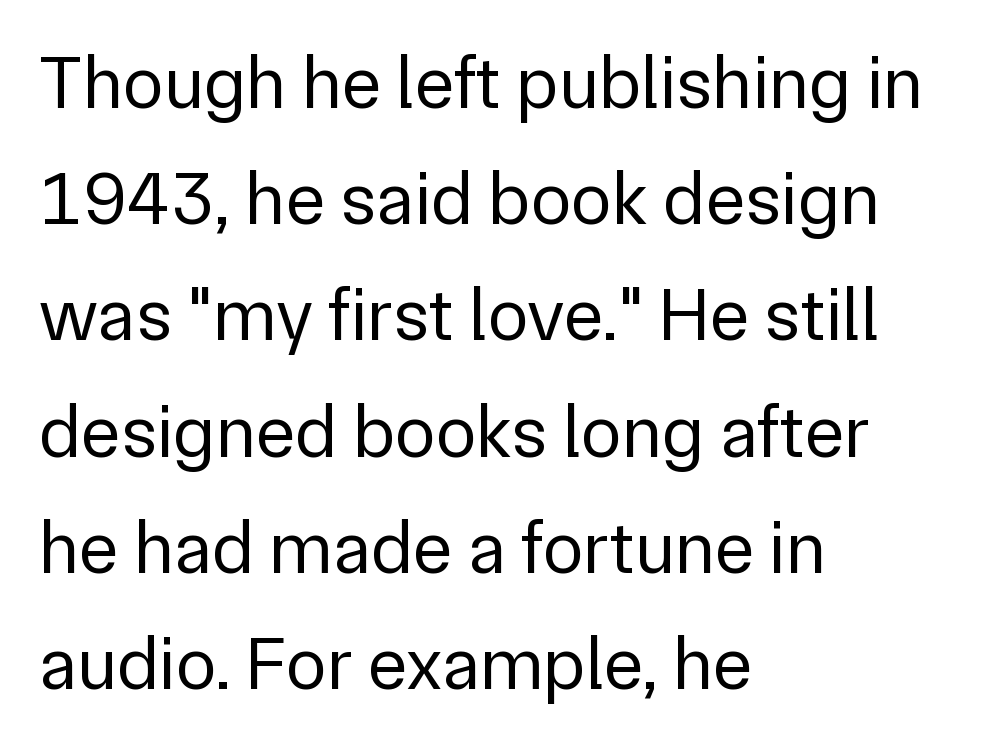
Q: Is the text bold? A: No.
Q: Is the text italic (slanted)? A: No, it is upright.
Q: Is the typeface a serif or a sans-serif typeface? A: Sans-serif.
Q: Is the text underlined? A: No.
Q: How is the paragraph aligned? A: Left-aligned.
Q: Is the spacing between letters normal or unusually wide? A: Normal.
Q: Is the spacing between lines tight, normal or loose? A: Normal.
Q: Width (condensed, normal, or wide)? A: Normal.
Q: Stroke contrast? A: Low.
Q: x-height? A: Medium.
Q: Monospaced? A: No.
